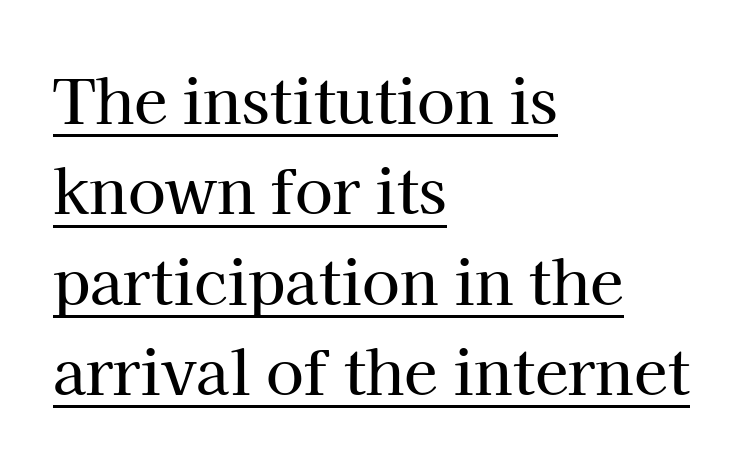
In terms of posture, this sample is upright. If you measured baseline to baseline, you'd find a middling distance. The rendering uses natural spacing where letterforms have individual widths. Serif or sans? Serif — the stroke terminals have little feet.
